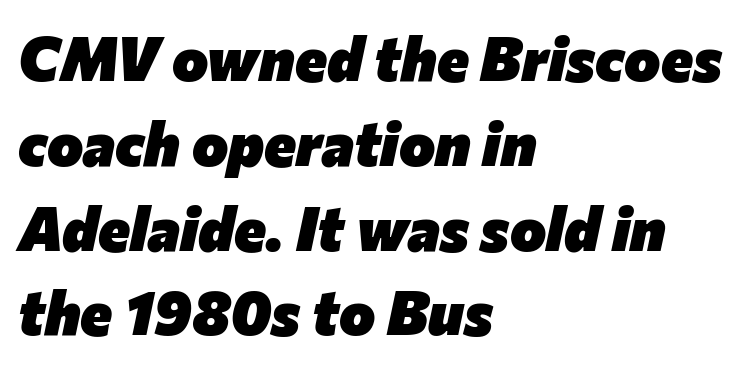
The space directly below the letters is spotless. Emphasis-style slanted type is in use. Visually the block forms a straight wall on the left and a jagged coastline on the right. Compared with an ordinary text face, these strokes are far heavier — a full bold. Each letter keeps its own natural width here, so spacing adapts to shape. No extra tracking has been applied to these lines.
